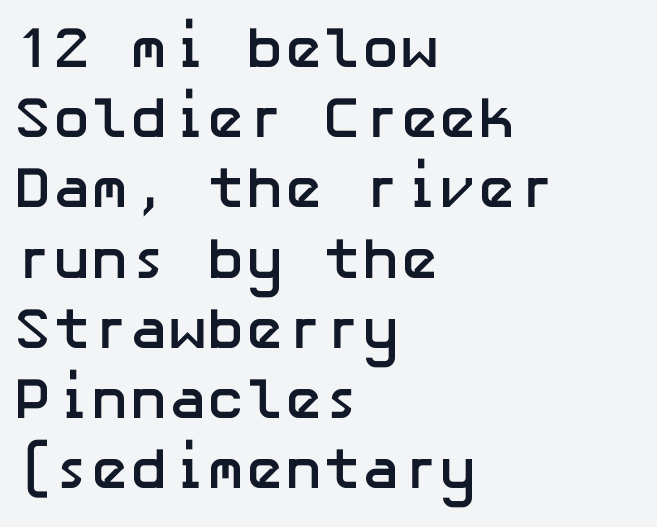
Letter spacing: default. The letters stand upright; this is a roman face. Any mark beneath the type? The region is blank. Typographically, this falls in the sans-serif category. You'd pick this weight for a headline — it's a proper bold.
